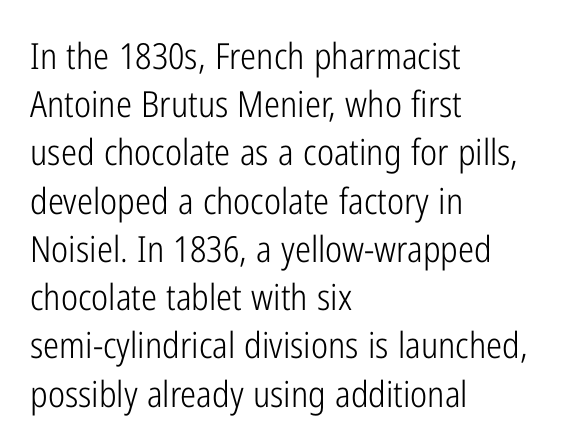
In terms of letterform style, serifs are entirely absent. Looks like regular typesetting: each glyph gets only the width it needs. Characters remain perfectly vertical along every line. Evenly set lines give the paragraph a standard silhouette.
